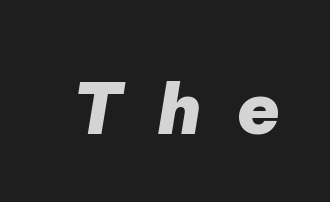
{"italic": "yes", "lean": "right", "slant_degrees": 9, "bold": "yes", "weight": "heavy", "width": "normal", "stroke_contrast": "low", "x_height": "medium", "monospaced": "no", "underline": "no", "letter_spacing": "wide", "letter_spacing_em": 0.49, "glyph_px": 71}
